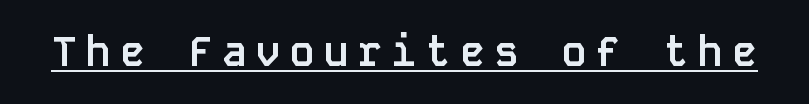
{"serif": "no", "italic": "no", "bold": "yes", "weight": "semibold", "width": "normal", "stroke_contrast": "low", "x_height": "large", "monospaced": "yes", "underline": "yes", "letter_spacing": "wide", "letter_spacing_em": 0.23, "glyph_px": 41}
